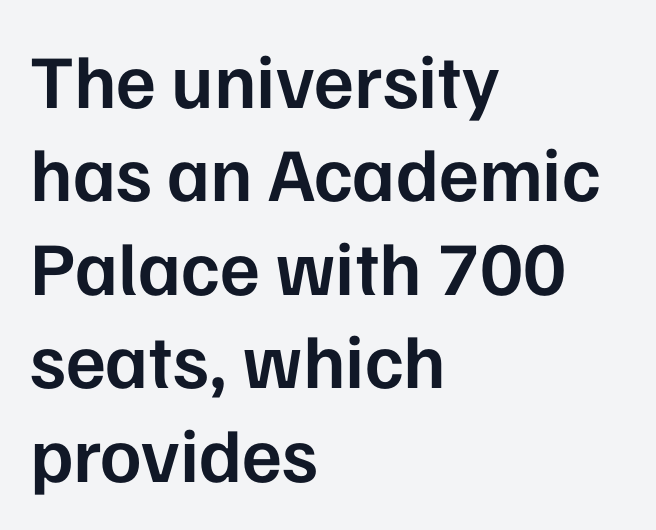
{"serif": "no", "italic": "no", "bold": "semi", "weight": "semibold", "width": "normal", "stroke_contrast": "low", "x_height": "medium", "monospaced": "no", "underline": "no", "align": "left", "line_spacing_ratio": 1.23, "letter_spacing": "normal", "letter_spacing_em": 0.0, "glyph_px": 76}
